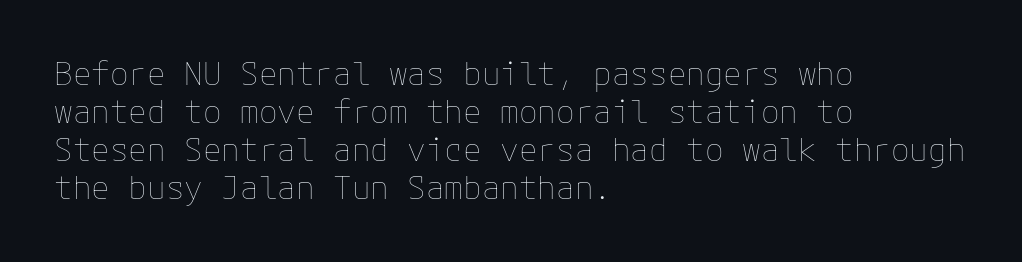
{"italic": "no", "bold": "no", "weight": "thin", "width": "normal", "stroke_contrast": "low", "x_height": "medium", "underline": "no", "align": "left", "line_spacing_ratio": 1.23, "letter_spacing": "normal", "letter_spacing_em": 0.0, "glyph_px": 31}
